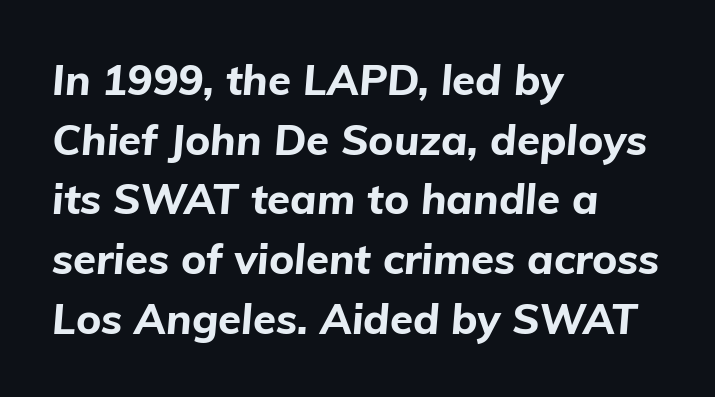
These lines sit exactly where default settings would place them. Slant detected: the letters are inclined. Caption: multi-line text, flush left, ragged right. The face used here is proportionally spaced, like ordinary book or web type. Letters rest on an invisible, unmarked baseline. The type is set solid horizontally, with unmodified tracking.
